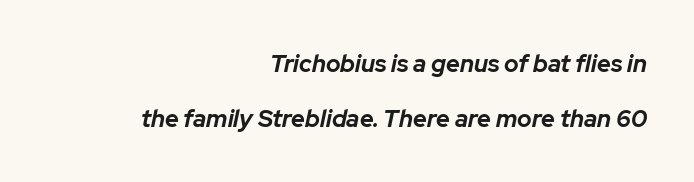
Q: Is the text bold? A: Yes.
Q: Is the text italic (slanted)? A: Yes, it leans right by about 12 degrees.
Q: Is the text underlined? A: No.
Q: How is the paragraph aligned? A: Right-aligned.
Q: Is the spacing between letters normal or unusually wide? A: Normal.
Q: Is the spacing between lines tight, normal or loose? A: Loose.
